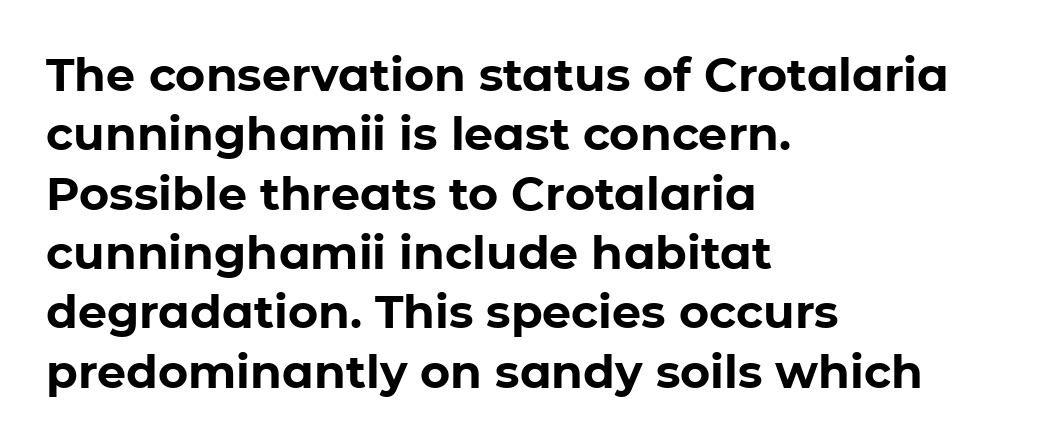
{"serif": "no", "italic": "no", "bold": "yes", "weight": "bold", "width": "normal", "stroke_contrast": "low", "x_height": "medium", "monospaced": "no", "underline": "no", "align": "left", "line_spacing": "normal", "line_spacing_ratio": 1.29, "letter_spacing": "normal", "letter_spacing_em": 0.0, "glyph_px": 46}
